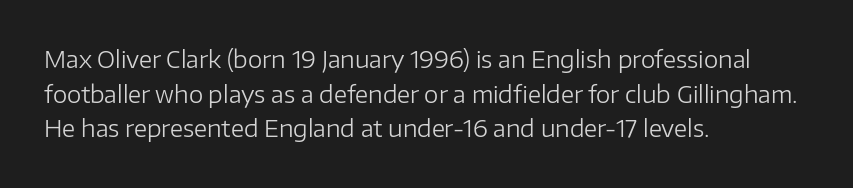
The image shows 23 px text type, upright; set left-aligned, normal line spacing (1.51x), normal letter spacing, not underlined.
